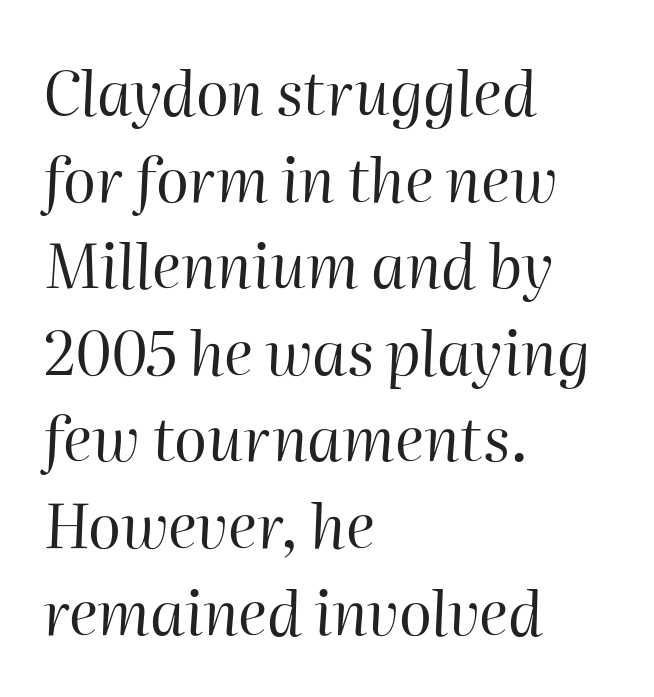
The image shows 61 px regular-weight type, italic (leaning right); set left-aligned, normal line spacing (1.42x), normal letter spacing, not underlined; high stroke contrast and a medium x-height.
